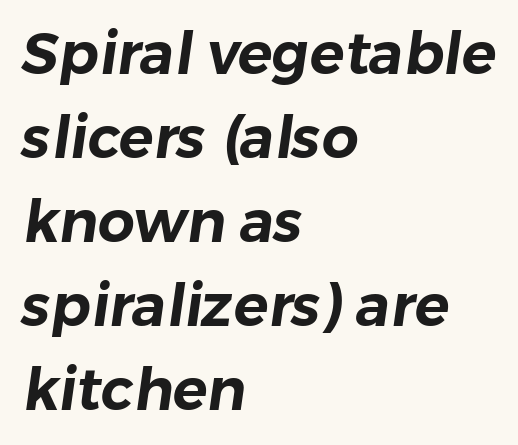
Q: Is the typeface a serif or a sans-serif typeface? A: Sans-serif.
Q: Is the text underlined? A: No.
Q: How is the paragraph aligned? A: Left-aligned.
Q: Is the spacing between letters normal or unusually wide? A: Normal.
Q: Is the spacing between lines tight, normal or loose? A: Normal.
Q: Width (condensed, normal, or wide)? A: Normal.
Q: Stroke contrast? A: Low.
Q: x-height? A: Medium.
Q: Monospaced? A: No.
